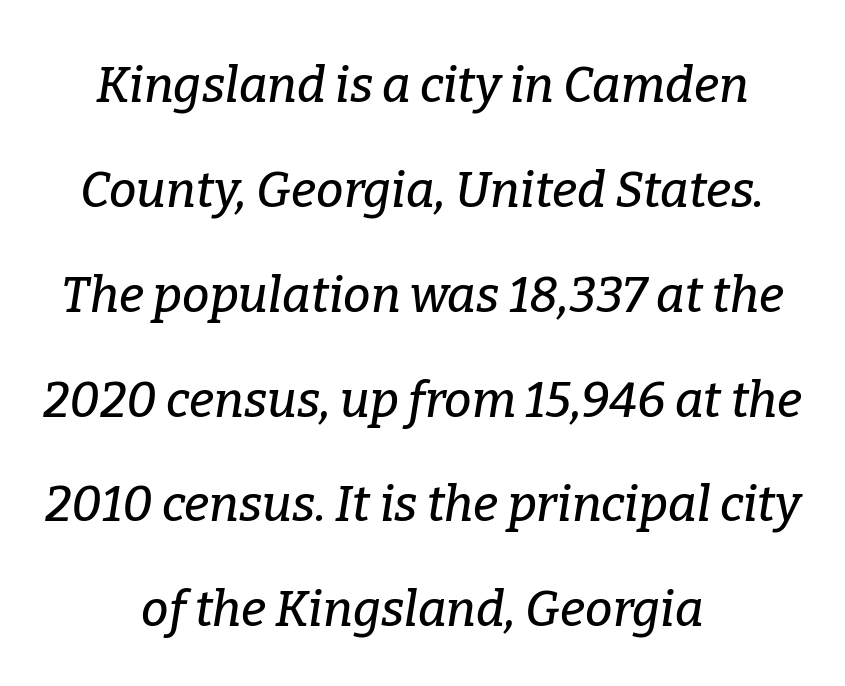
Q: Is the text italic (slanted)? A: Yes, it leans right by about 9 degrees.
Q: Is the typeface a serif or a sans-serif typeface? A: Serif.
Q: Is the text underlined? A: No.
Q: How is the paragraph aligned? A: Centered.
Q: Is the spacing between letters normal or unusually wide? A: Normal.
Q: Is the spacing between lines tight, normal or loose? A: Loose.
Q: Width (condensed, normal, or wide)? A: Normal.
Q: Stroke contrast? A: Low.
Q: x-height? A: Medium.
Q: Monospaced? A: No.
